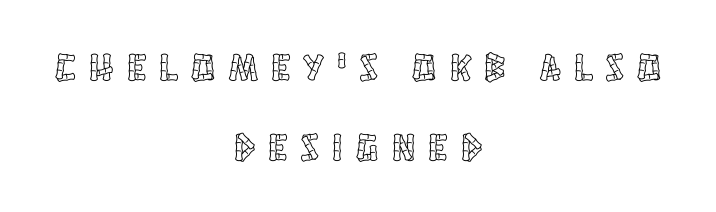
{"italic": "no", "width": "condensed", "x_height": "large", "monospaced": "no", "underline": "no", "align": "center", "line_spacing": "loose", "line_spacing_ratio": 2.05, "letter_spacing": "wide", "letter_spacing_em": 0.35, "glyph_px": 39}
